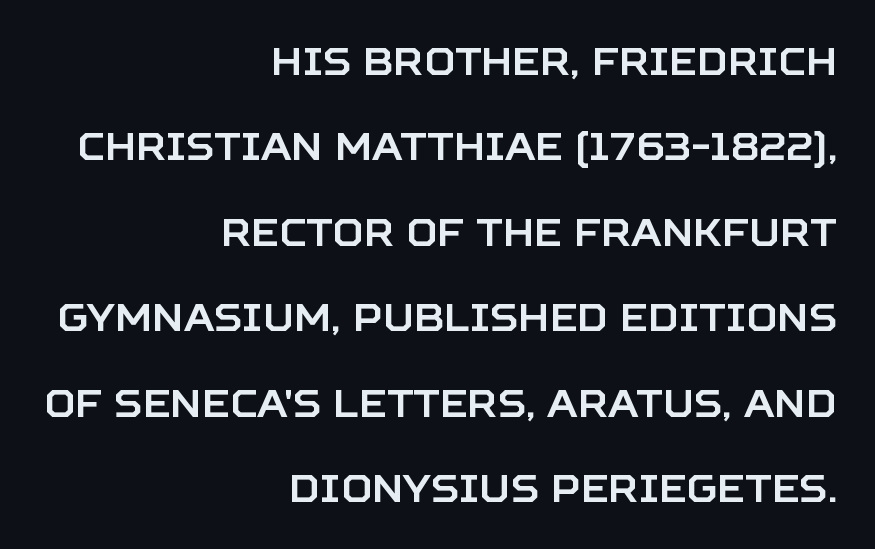
You could call the tracking neutral — neither tight nor loose. The designer dialed line spacing up above the default. The rendering uses natural spacing where letterforms have individual widths. Tall strokes in this sample are plumb rather than angled.
